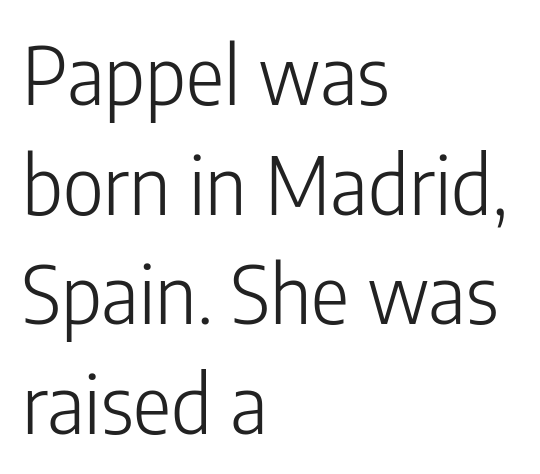
The type family on display is of the sans-serif kind. The passage shown stacks its lines at a standard gap. Any mark beneath the type? The region is blank. This rendering leaves character spacing at its baseline value. Think of a printed novel: that variable character pitch is what you see here. The strokes carry an ordinary text weight at most.
